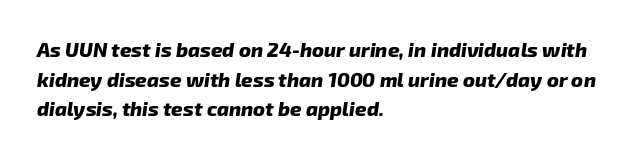
Q: Is the text bold? A: Yes.
Q: Is the text italic (slanted)? A: Yes, it leans right by about 8 degrees.
Q: Is the text underlined? A: No.
Q: How is the paragraph aligned? A: Left-aligned.
Q: Is the spacing between letters normal or unusually wide? A: Normal.
Q: Is the spacing between lines tight, normal or loose? A: Normal.
